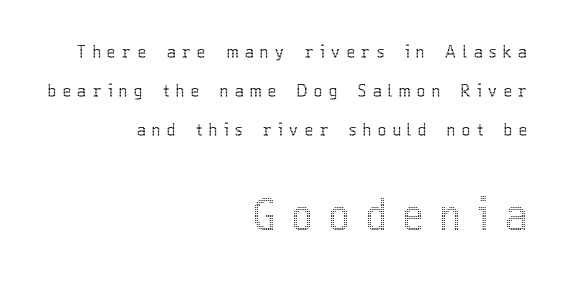
Q: Is the text italic (slanted)? A: No, it is upright.
Q: Is the text underlined? A: No.
Q: How is the paragraph aligned? A: Right-aligned.
Q: Is the spacing between letters normal or unusually wide? A: Unusually wide.
Q: Is the spacing between lines tight, normal or loose? A: Loose.
Q: Which block of text is set in a larger size, the first (top) or the second (bottom)? A: The second (bottom) one.
Q: Width (condensed, normal, or wide)? A: Condensed.
Q: x-height? A: Medium.
Q: Monospaced? A: No.
